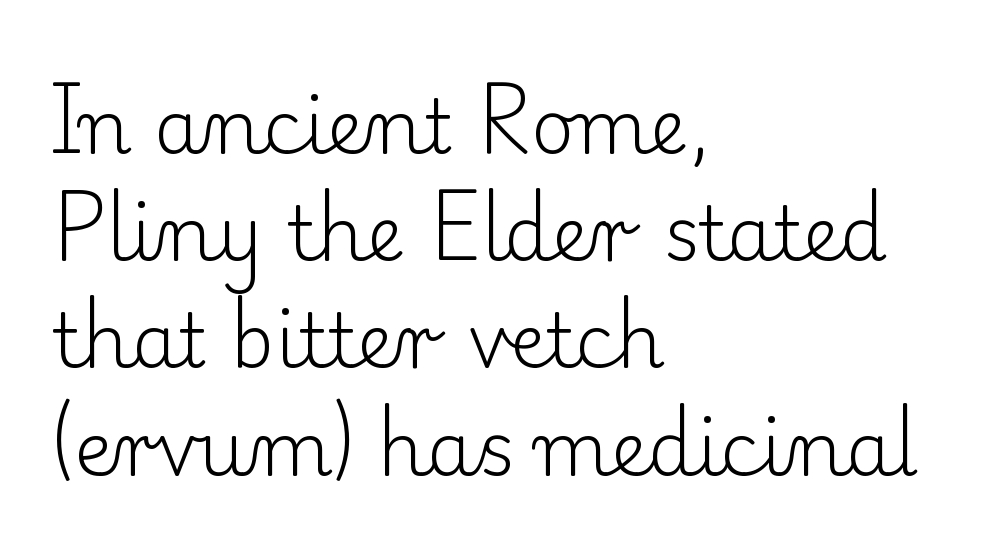
The image shows 75 px light type, upright; set left-aligned, normal line spacing (1.43x), normal letter spacing, not underlined; low stroke contrast and a small x-height.
